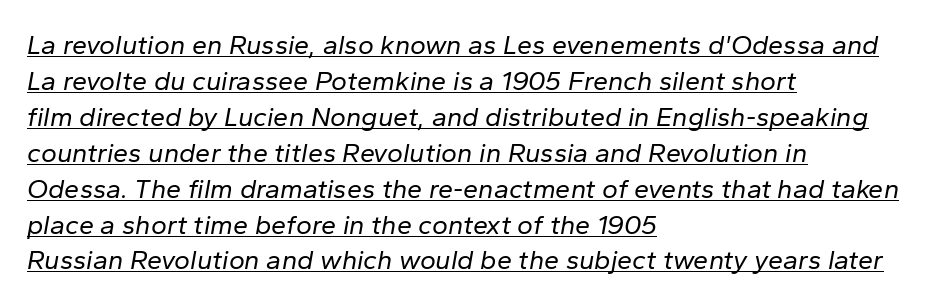
The image shows 27 px text type, italic (leaning right); set left-aligned, normal line spacing (1.33x), normal letter spacing, underlined.
